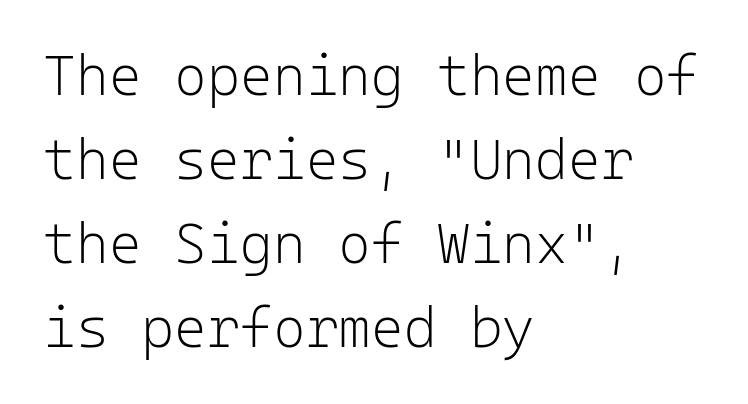
Whoever set this chose a conventional vertical rhythm. What kind of face is this? One without serifs — a sans. These lines are rendered in a fixed-pitch font. Honestly, there is no underline to notice here at all. The strokes carry an ordinary text weight at most. Designer's note — italics off, roman on.
